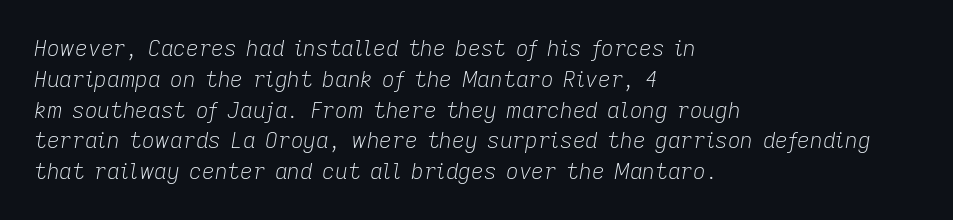
Between one letter and the next there's only the usual sliver of space. Honestly, the row spacing looks completely unremarkable. The baseline area is clear. No letter is thick-stroked: the sample isn't bold. Observe the lean: these are italic letterforms. Layout note: lines flush left.
